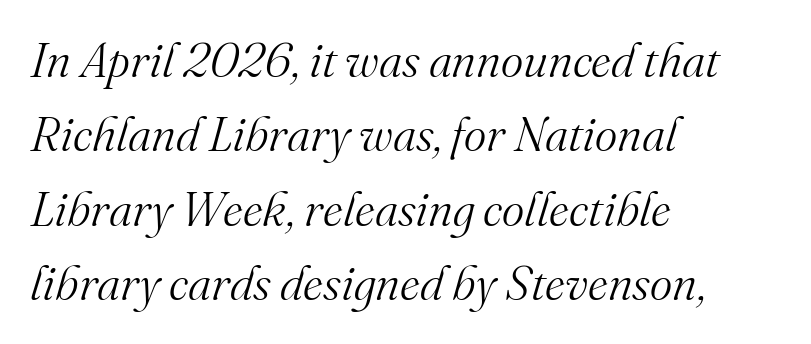
{"serif": "yes", "italic": "yes", "lean": "right", "slant_degrees": 16, "bold": "no", "weight": "light", "width": "normal", "stroke_contrast": "medium", "x_height": "small", "monospaced": "no", "underline": "no", "align": "left", "line_spacing": "normal", "line_spacing_ratio": 1.55, "letter_spacing": "normal", "letter_spacing_em": 0.0, "glyph_px": 48}
